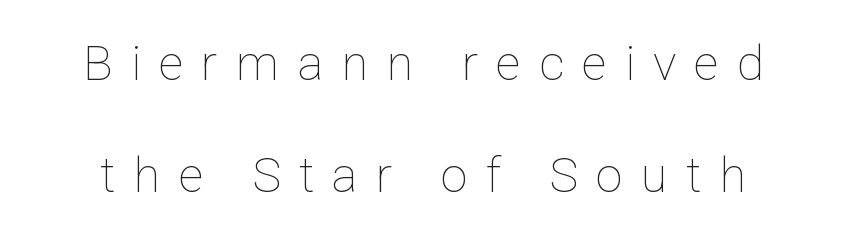
The image shows 49 px thin type, upright; set loose line spacing (2.28x), unusually wide letter spacing (+0.37 em), not underlined; low stroke contrast and a medium x-height.
